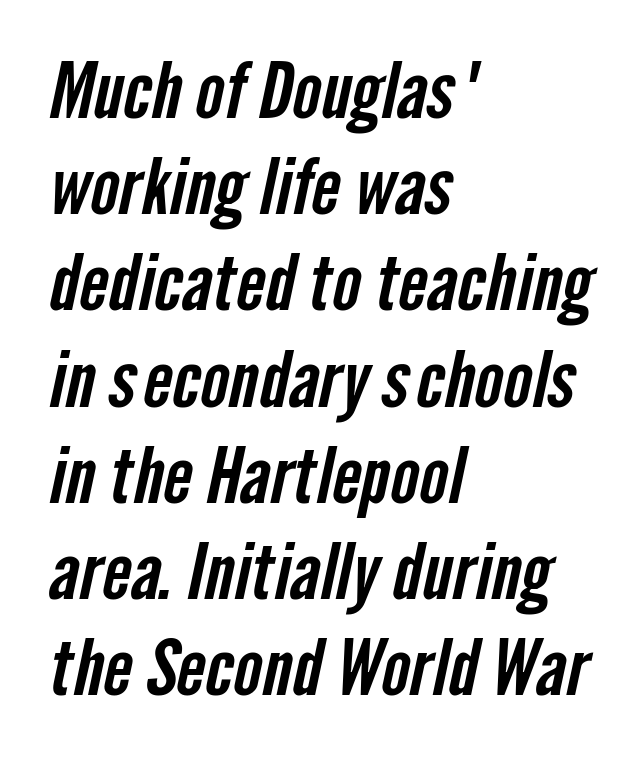
The image shows 77 px condensed sans-serif type; set left-aligned, normal line spacing (1.25x), normal letter spacing, not underlined; low stroke contrast and a medium x-height.
